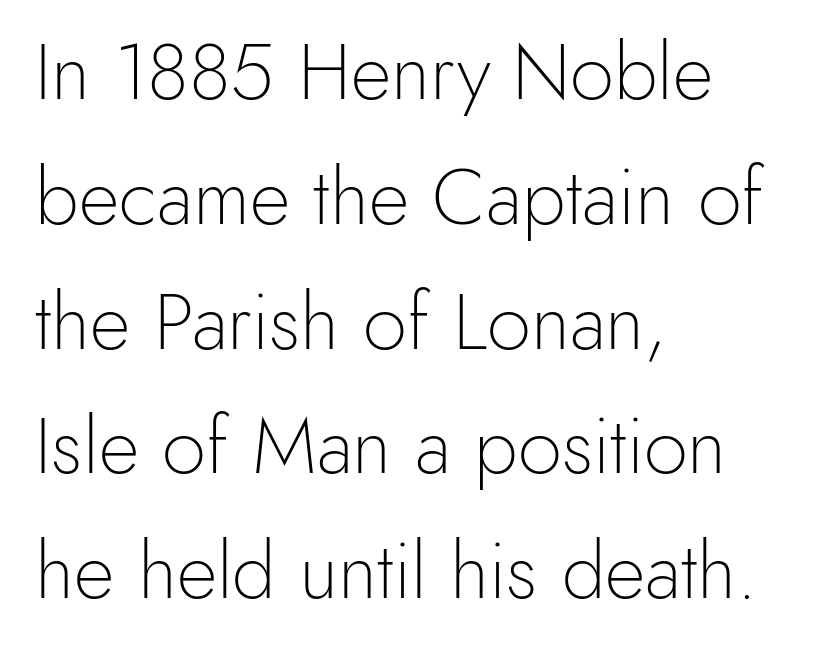
Q: Is the text bold? A: No.
Q: Is the text italic (slanted)? A: No, it is upright.
Q: Is the typeface a serif or a sans-serif typeface? A: Sans-serif.
Q: Is the text underlined? A: No.
Q: How is the paragraph aligned? A: Left-aligned.
Q: Is the spacing between letters normal or unusually wide? A: Normal.
Q: Is the spacing between lines tight, normal or loose? A: Normal.
Q: Width (condensed, normal, or wide)? A: Normal.
Q: x-height? A: Small.
Q: Monospaced? A: No.
